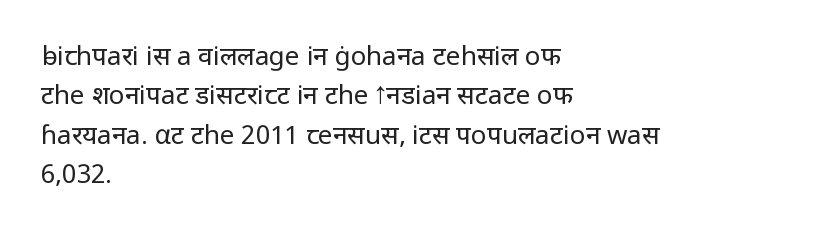
A typesetter would mark this as roman, not italic. Does the leading feel generous? No, just average. The typesetter chose a ragged-right arrangement here. The gaps between neighbouring characters are ordinary and unremarkable. Is this a heavy cut? Hardly; it is regular or lighter. The space directly below the letters is spotless.
